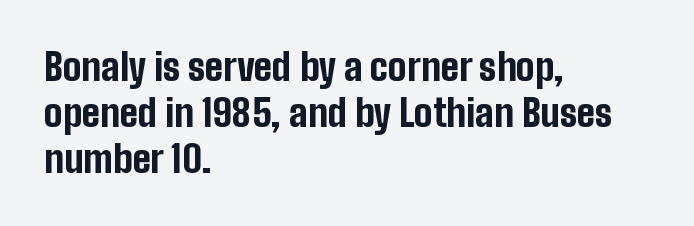
Q: Is the text bold? A: Yes.
Q: Is the text italic (slanted)? A: No, it is upright.
Q: Is the typeface a serif or a sans-serif typeface? A: Sans-serif.
Q: Is the text underlined? A: No.
Q: How is the paragraph aligned? A: Left-aligned.
Q: Is the spacing between letters normal or unusually wide? A: Normal.
Q: Is the spacing between lines tight, normal or loose? A: Normal.
Q: Width (condensed, normal, or wide)? A: Condensed.
Q: Stroke contrast? A: Low.
Q: x-height? A: Medium.
Q: Monospaced? A: No.
